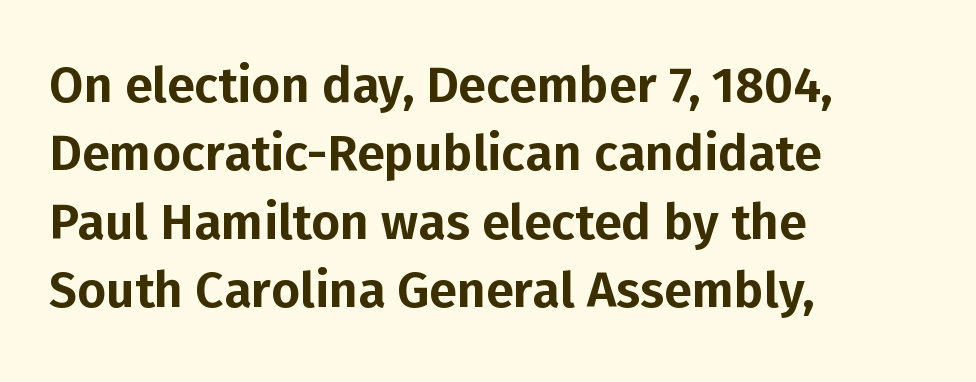
Q: Is the text italic (slanted)? A: No, it is upright.
Q: Is the typeface a serif or a sans-serif typeface? A: Sans-serif.
Q: Is the text underlined? A: No.
Q: How is the paragraph aligned? A: Left-aligned.
Q: Is the spacing between letters normal or unusually wide? A: Normal.
Q: Is the spacing between lines tight, normal or loose? A: Normal.
Q: Width (condensed, normal, or wide)? A: Normal.
Q: Stroke contrast? A: Low.
Q: x-height? A: Medium.
Q: Monospaced? A: No.
